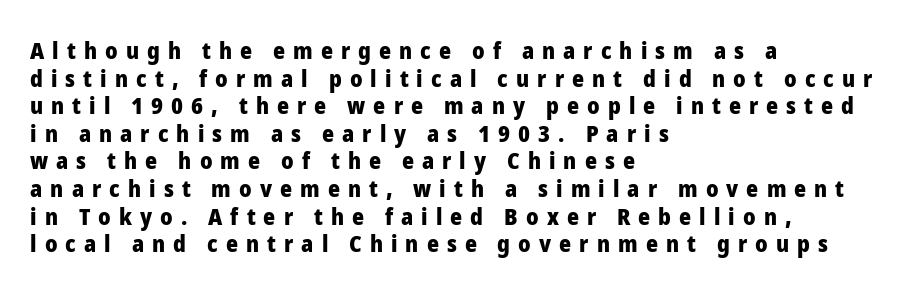
The image shows 23 px bold type, upright; set left-aligned, line spacing 1.2x, unusually wide letter spacing (+0.35 em), not underlined.
